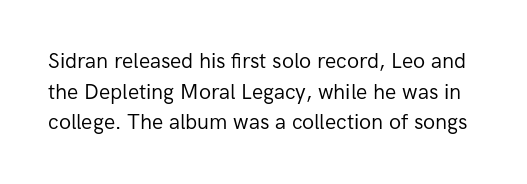
Q: Is the text bold? A: No.
Q: Is the text italic (slanted)? A: No, it is upright.
Q: Is the text underlined? A: No.
Q: Is the spacing between letters normal or unusually wide? A: Normal.
Q: Is the spacing between lines tight, normal or loose? A: Normal.
